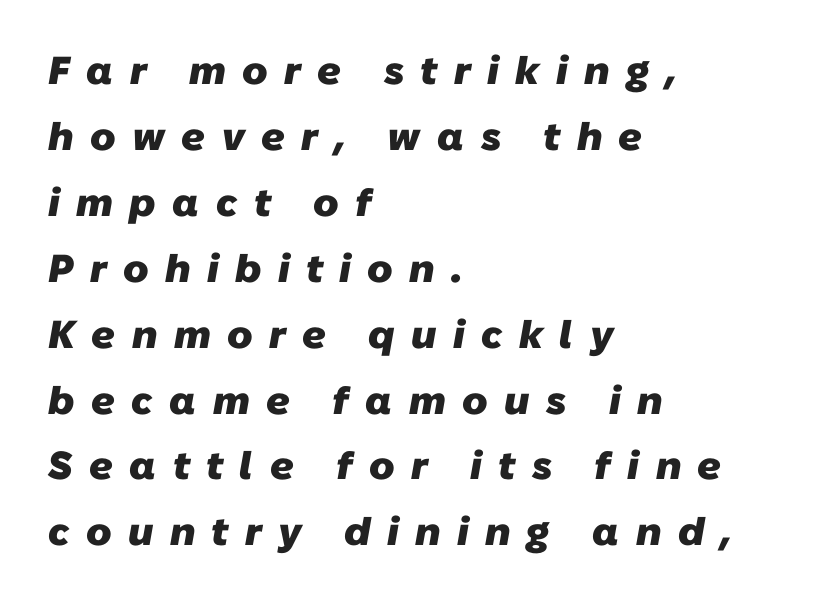
{"serif": "no", "bold": "yes", "weight": "heavy", "width": "normal", "stroke_contrast": "low", "x_height": "medium", "monospaced": "no", "underline": "no", "align": "left", "line_spacing": "normal", "line_spacing_ratio": 1.69, "letter_spacing": "wide", "letter_spacing_em": 0.42, "glyph_px": 39}
